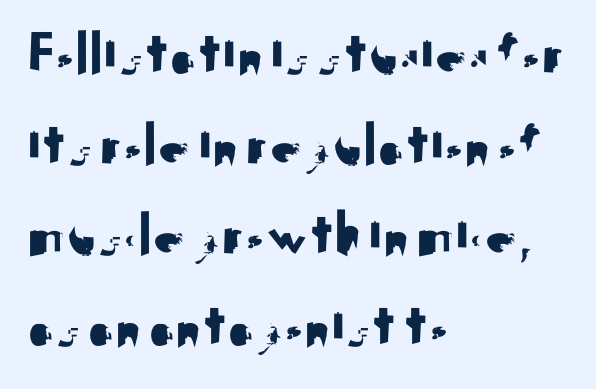
Quick note: interline space is typical. Characters remain perfectly vertical along every line. Does the type have serifs? No, each stem ends abruptly. This rendering uses left alignment, leaving the right contour irregular. The rendering keeps characters at their native spacing. Is this a fixed-width face? No — the glyphs have proportional, varying widths.
